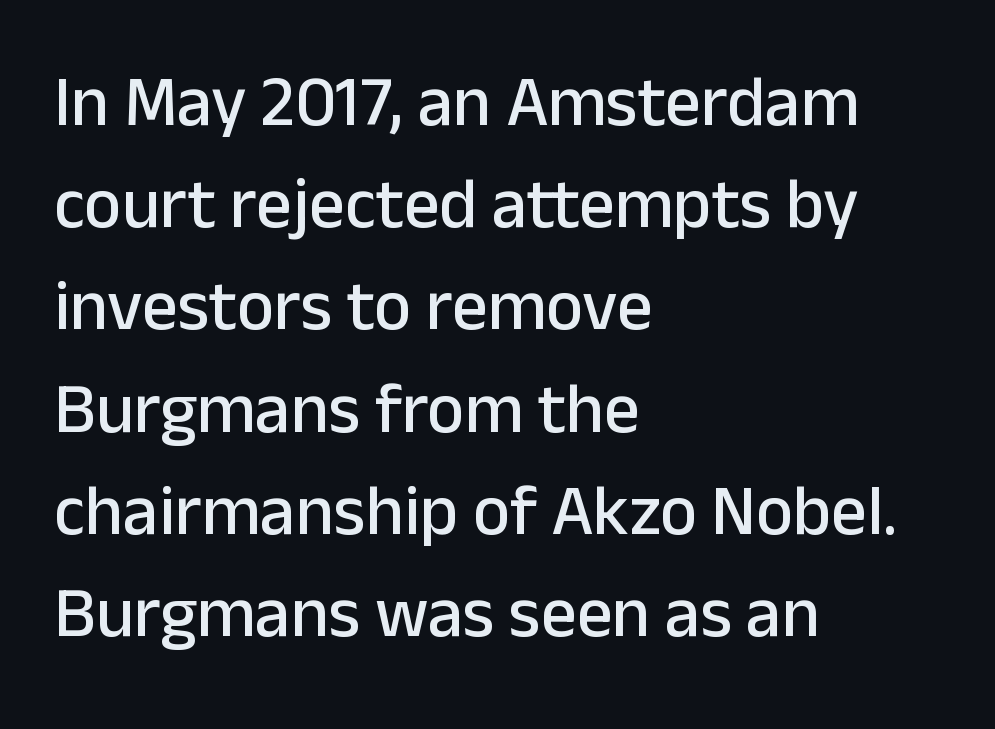
{"serif": "no", "italic": "no", "width": "normal", "stroke_contrast": "low", "x_height": "medium", "monospaced": "no", "underline": "no", "align": "left", "line_spacing": "normal", "line_spacing_ratio": 1.44, "letter_spacing": "normal", "letter_spacing_em": 0.0, "glyph_px": 71}
